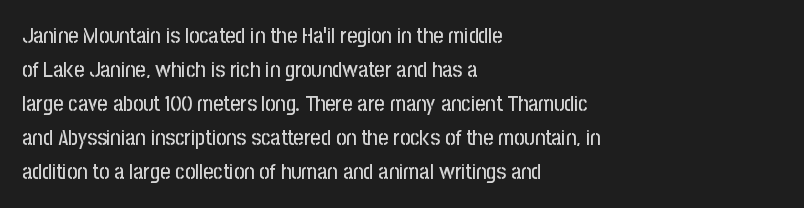
Q: Is the text italic (slanted)? A: No, it is upright.
Q: Is the text underlined? A: No.
Q: How is the paragraph aligned? A: Left-aligned.
Q: Is the spacing between letters normal or unusually wide? A: Normal.
Q: Is the spacing between lines tight, normal or loose? A: Normal.
